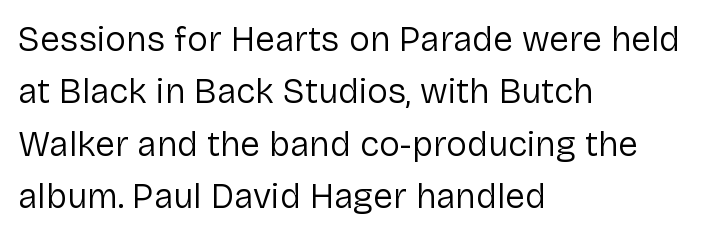
This rendering features lettering with no underline. A typesetter would call this proportional, since set widths differ per character. Line spacing here is normal. The type sits square on the baseline with zero lean.
